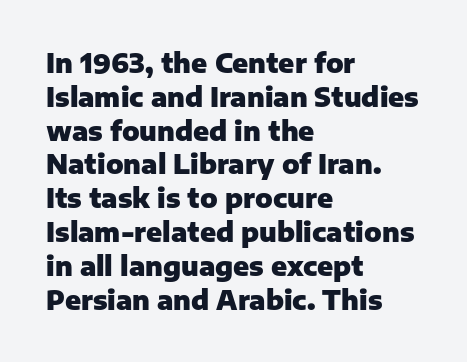
Notice how the stems are strictly vertical — no italics here. The passage shown is emphatically bold. Students, observe: this is what conventionally led text looks like. You could call the tracking neutral — neither tight nor loose. The ragged edge is on the right, which tells us the setting is flush left. Descenders are the only things crossing below the line.
